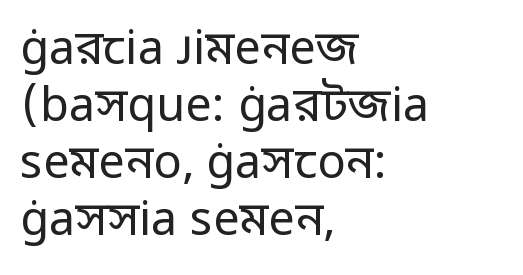
The image shows 47 px regular-weight sans-serif type, upright; set left-aligned, line spacing 1.21x, normal letter spacing, not underlined; low stroke contrast and a medium x-height.
